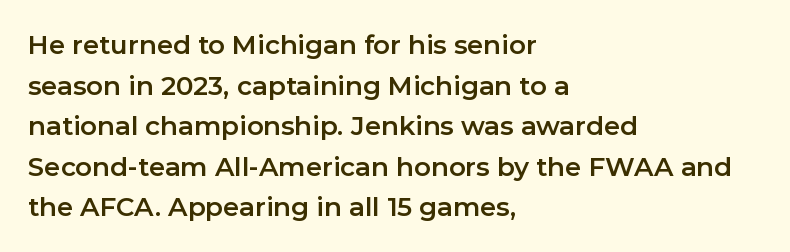
This rendering features lettering with no underline. How are the letters spaced? Ordinarily, with no added tracking. The setting favours the left margin, as ordinary paragraphs usually do. Does the lettering tilt? It doesn't — this is upright. Summary of vertical rhythm: regular, with standard interline spacing.
